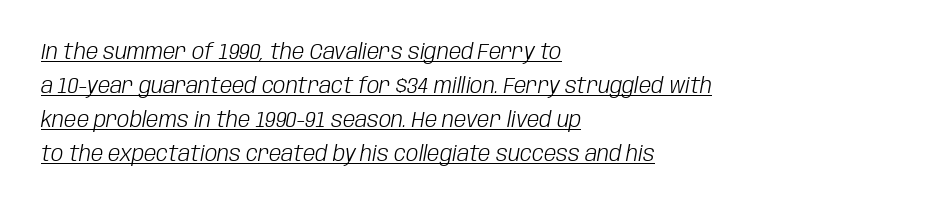
{"italic": "yes", "lean": "right", "slant_degrees": 10, "bold": "no", "underline": "yes", "align": "left", "line_spacing": "normal", "line_spacing_ratio": 1.54, "letter_spacing": "normal", "letter_spacing_em": 0.0, "glyph_px": 22}
